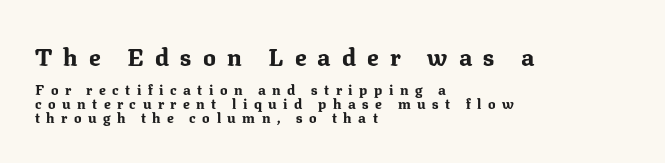
{"italic": "no", "bold": "yes", "underline": "no", "align": "left", "line_spacing": "tight", "line_spacing_ratio": 0.97, "letter_spacing": "wide", "letter_spacing_em": 0.46, "larger_block": "first", "size_ratio": 1.71, "glyph_px": 24}
